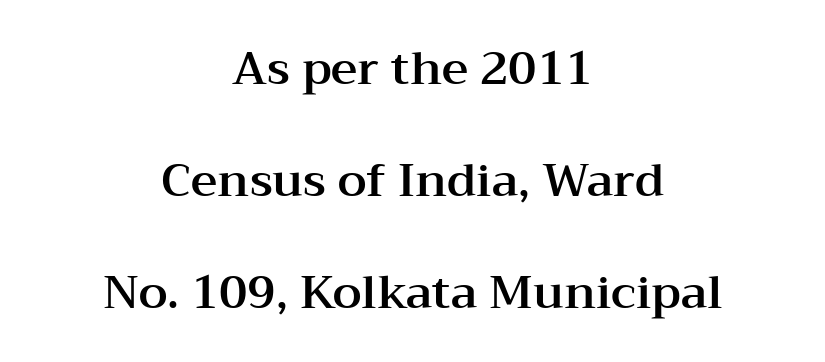
{"serif": "yes", "italic": "no", "width": "wide", "stroke_contrast": "medium", "x_height": "medium", "monospaced": "no", "underline": "no", "align": "center", "line_spacing": "loose", "line_spacing_ratio": 2.44, "letter_spacing": "normal", "letter_spacing_em": 0.0, "glyph_px": 46}
